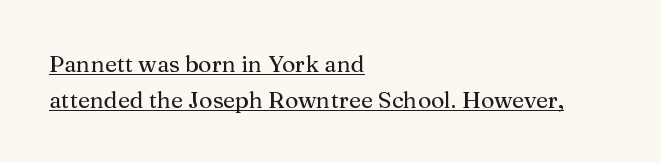
Q: Is the text italic (slanted)? A: No, it is upright.
Q: Is the text underlined? A: Yes.
Q: How is the paragraph aligned? A: Left-aligned.
Q: Is the spacing between letters normal or unusually wide? A: Normal.
Q: Is the spacing between lines tight, normal or loose? A: Normal.
